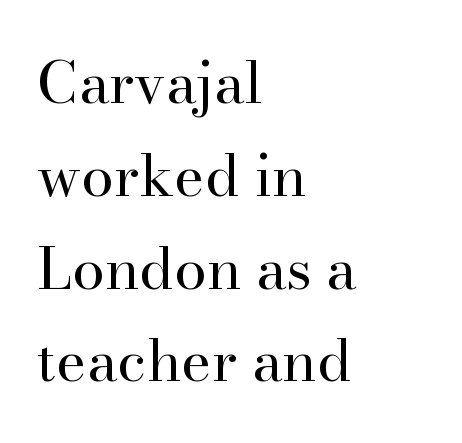
This rendering employs a face with finishing strokes, i.e., a serif. Successive baselines arrive at the customary interval. Teacher's note: observe the even left margin — that is flush-left alignment. Each letter keeps its own natural width here, so spacing adapts to shape.
